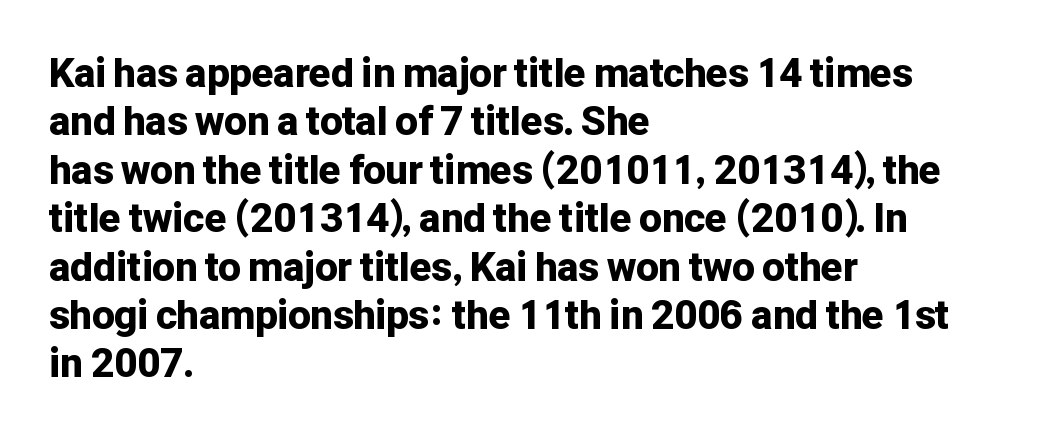
The image shows 40 px bold sans-serif type, upright; set left-aligned, line spacing 1.21x, normal letter spacing, not underlined; low stroke contrast and a medium x-height.
